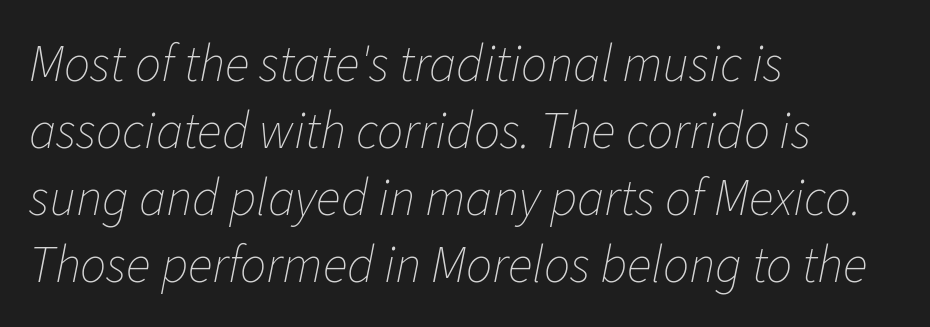
The image shows 52 px thin type, italic (leaning right); set left-aligned, normal line spacing (1.29x), normal letter spacing, not underlined; low stroke contrast and a medium x-height.
